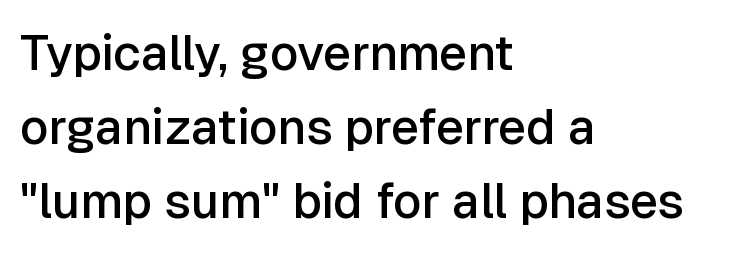
{"serif": "no", "italic": "no", "bold": "semi", "weight": "semibold", "width": "normal", "stroke_contrast": "low", "x_height": "medium", "monospaced": "no", "underline": "no", "align": "left", "line_spacing": "normal", "line_spacing_ratio": 1.51, "letter_spacing": "normal", "letter_spacing_em": 0.0, "glyph_px": 49}
